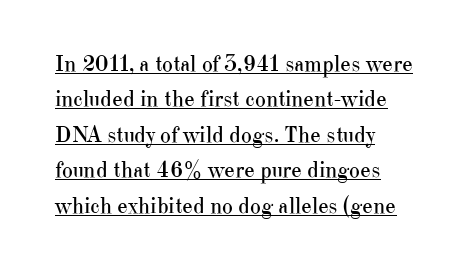
Line beginnings align vertically; line endings do not. What's the leading like? Ordinary, nothing unusual. No letter is thick-stroked: the sample isn't bold. Quick note: not italic, upright. You can see a thin bar hugging the bottom of the glyphs. Compared with typical body copy, the letter spacing here is the same.
